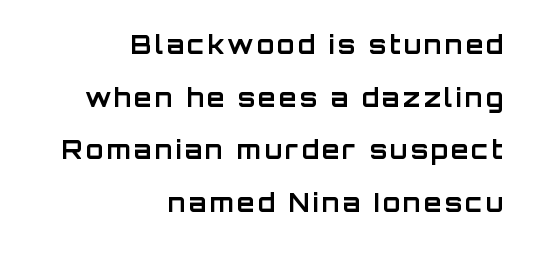
The image shows 25 px bold type, upright; set right-aligned, loose line spacing (2.11x), not underlined.
